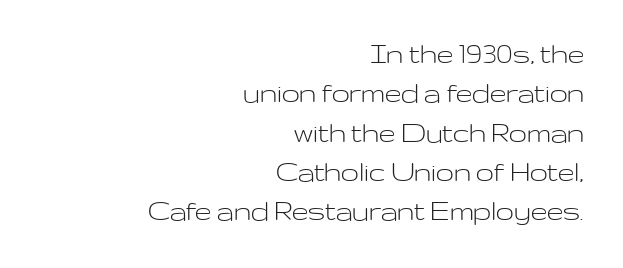
Q: Is the text bold? A: No.
Q: Is the text italic (slanted)? A: No, it is upright.
Q: Is the typeface a serif or a sans-serif typeface? A: Sans-serif.
Q: Is the text underlined? A: No.
Q: How is the paragraph aligned? A: Right-aligned.
Q: Is the spacing between letters normal or unusually wide? A: Normal.
Q: Width (condensed, normal, or wide)? A: Wide.
Q: Stroke contrast? A: Low.
Q: x-height? A: Medium.
Q: Monospaced? A: No.
